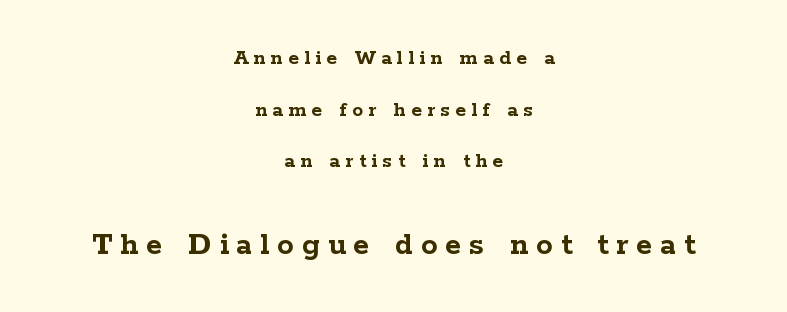
The image shows 33 px semibold, wide serif type, upright; set centered, loose line spacing (2.35x), unusually wide letter spacing (+0.24 em), not underlined; the second (bottom) block is 1.5x larger; low stroke contrast and a medium x-height.
